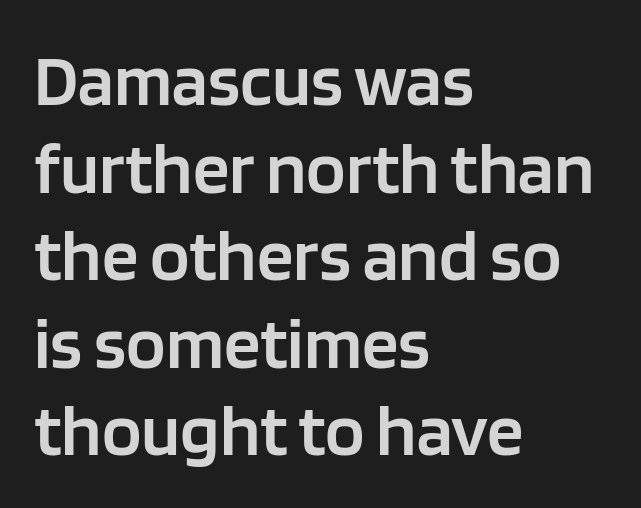
Is this a fixed-width face? No — the glyphs have proportional, varying widths. Standard letterfit; no display-style spreading of the glyphs. Does the type have serifs? No, each stem ends abruptly. The typesetting leans somewhat heavy: a semibold. Any mark beneath the type? The region is blank. The axis of the letterforms is exactly vertical.
